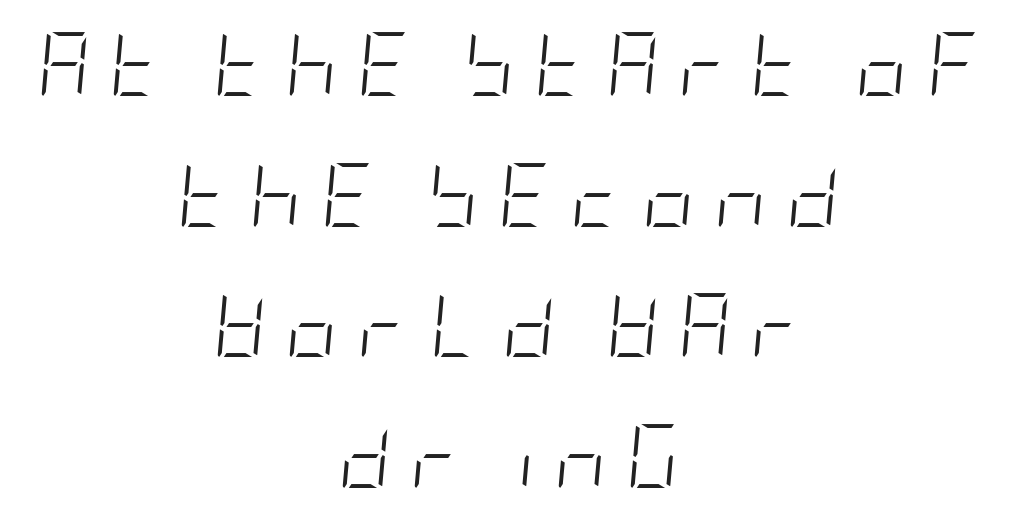
The image shows 64 px light, condensed type, italic (leaning right); set centered, loose line spacing (2.04x), unusually wide letter spacing (+0.31 em), not underlined; low stroke contrast and a large x-height.
